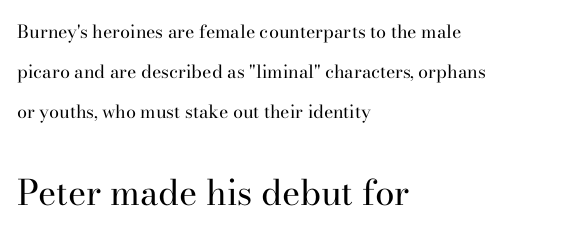
The image shows 35 px regular-weight serif type, upright; set left-aligned, loose line spacing (2.22x), normal letter spacing, not underlined; the second (bottom) block is 1.94x larger; high stroke contrast and a small x-height.
